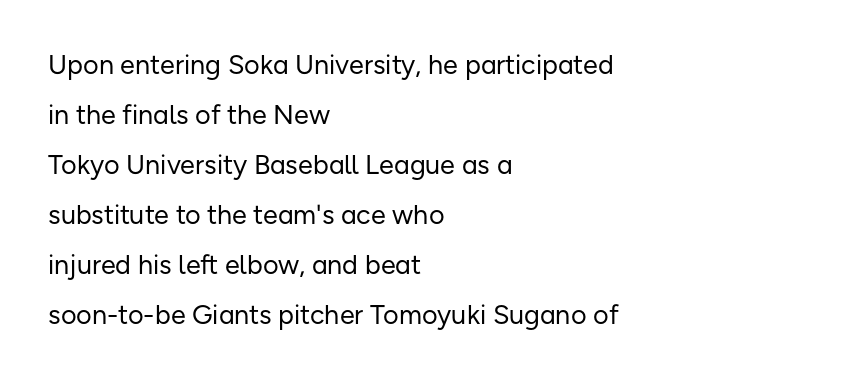
Q: Is the text bold? A: No.
Q: Is the text italic (slanted)? A: No, it is upright.
Q: Is the text underlined? A: No.
Q: How is the paragraph aligned? A: Left-aligned.
Q: Is the spacing between letters normal or unusually wide? A: Normal.
